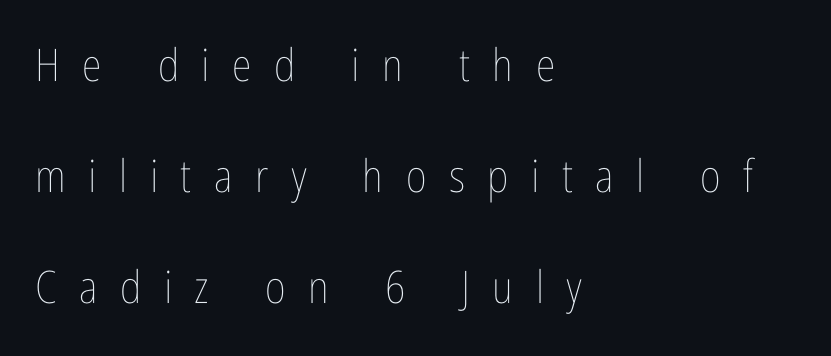
Q: Is the text bold? A: No.
Q: Is the text italic (slanted)? A: No, it is upright.
Q: Is the text underlined? A: No.
Q: How is the paragraph aligned? A: Left-aligned.
Q: Is the spacing between letters normal or unusually wide? A: Unusually wide.
Q: Is the spacing between lines tight, normal or loose? A: Loose.
Q: Width (condensed, normal, or wide)? A: Condensed.
Q: Stroke contrast? A: Low.
Q: x-height? A: Medium.
Q: Monospaced? A: No.
